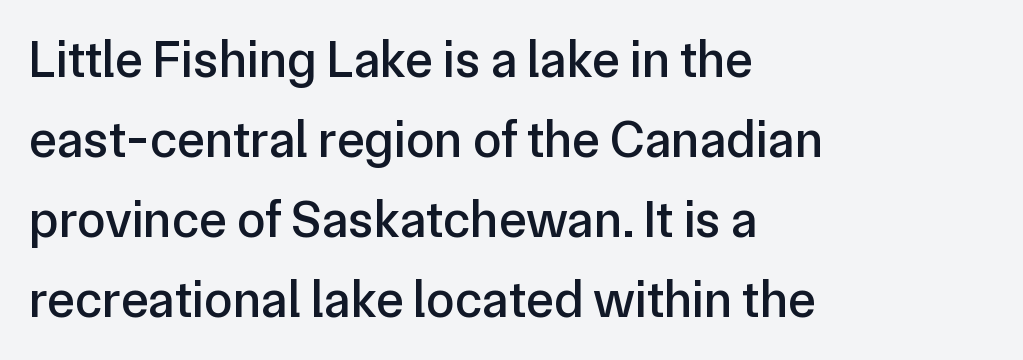
The image shows 52 px sans-serif type, upright; set left-aligned, normal line spacing (1.54x), normal letter spacing, not underlined; low stroke contrast and a medium x-height.
